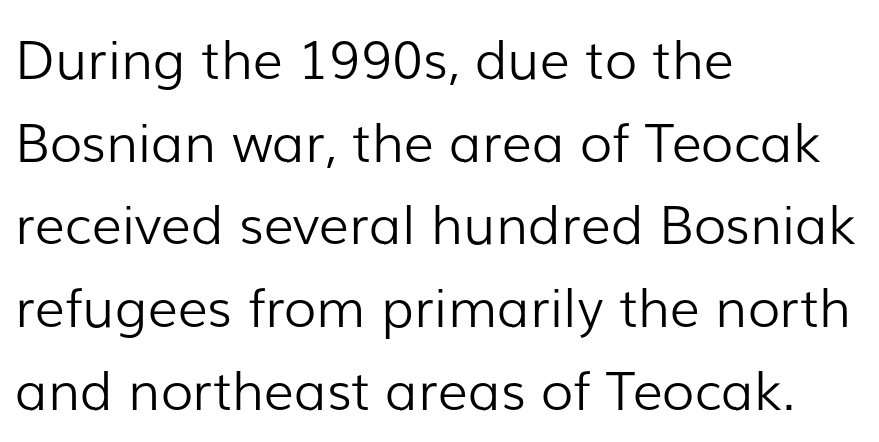
The typeface chosen for these lines omits serifs. The gaps between neighbouring characters are ordinary and unremarkable. The rendering anchors every line to the left-hand side. The glyphs are unaccompanied by any horizontal stroke below them. Whoever set this chose a conventional vertical rhythm. Italic? Not at all — the glyphs are vertical.
